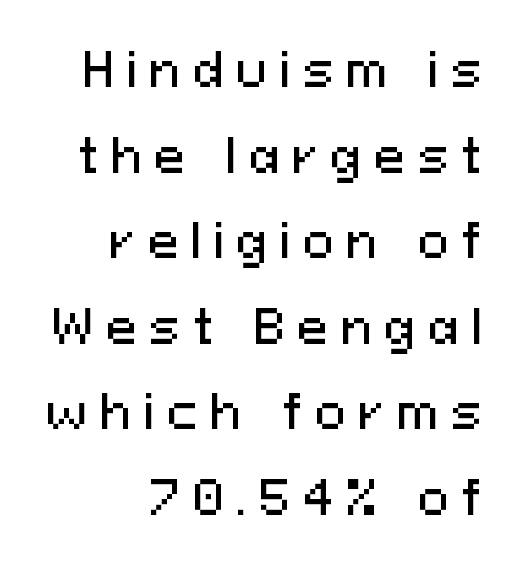
{"serif": "no", "italic": "no", "width": "normal", "stroke_contrast": "medium", "x_height": "medium", "monospaced": "no", "underline": "no", "align": "right", "line_spacing_ratio": 1.82, "letter_spacing": "wide", "letter_spacing_em": 0.26, "glyph_px": 47}
